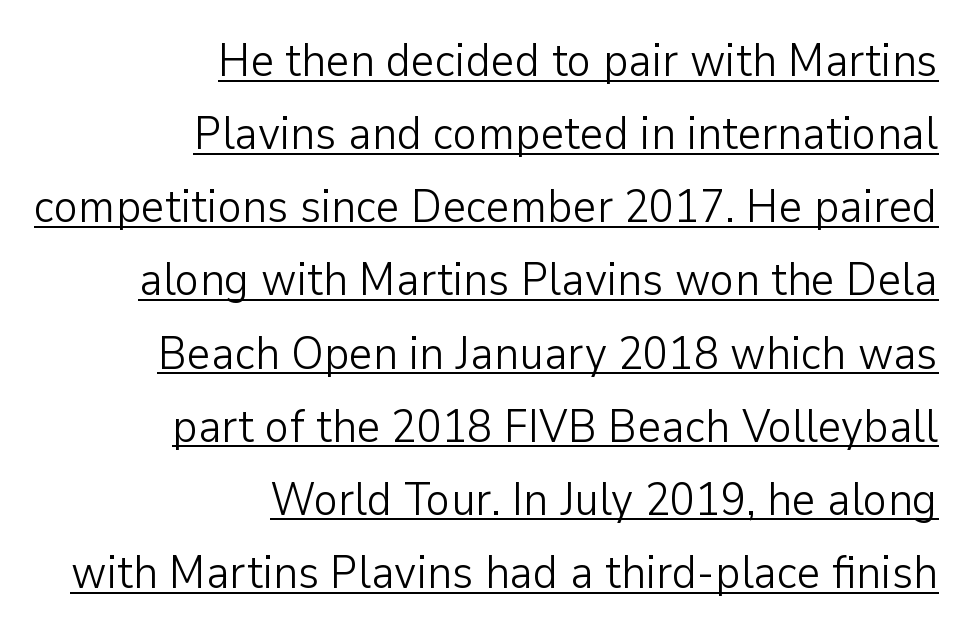
{"serif": "no", "italic": "no", "bold": "no", "weight": "light", "width": "normal", "stroke_contrast": "low", "x_height": "medium", "monospaced": "no", "underline": "yes", "align": "right", "line_spacing": "normal", "line_spacing_ratio": 1.59, "letter_spacing": "normal", "letter_spacing_em": 0.0, "glyph_px": 46}
